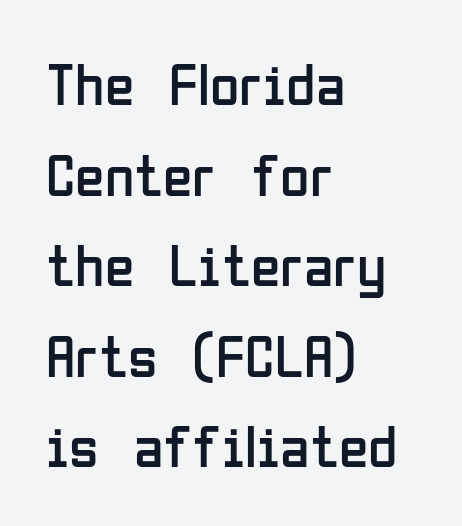
Q: Is the text bold? A: No.
Q: Is the text italic (slanted)? A: No, it is upright.
Q: Is the typeface a serif or a sans-serif typeface? A: Sans-serif.
Q: Is the text underlined? A: No.
Q: How is the paragraph aligned? A: Left-aligned.
Q: Is the spacing between letters normal or unusually wide? A: Normal.
Q: Is the spacing between lines tight, normal or loose? A: Normal.
Q: Width (condensed, normal, or wide)? A: Condensed.
Q: Stroke contrast? A: Low.
Q: x-height? A: Medium.
Q: Monospaced? A: No.
